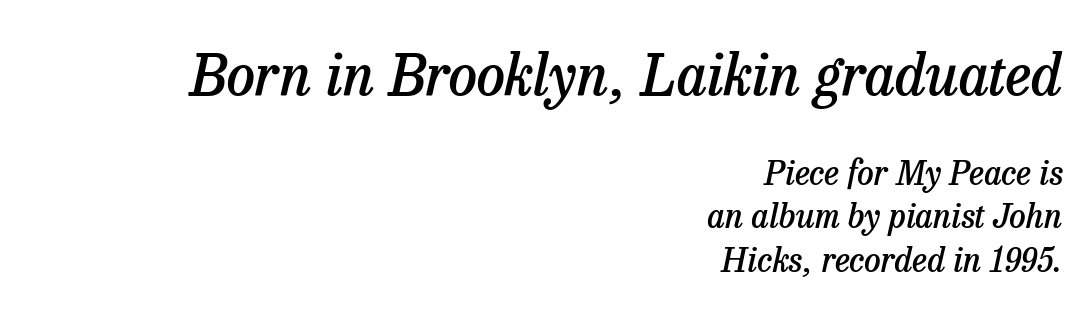
Q: Is the text bold? A: Semi-bold.
Q: Is the text italic (slanted)? A: Yes, it leans right by about 13 degrees.
Q: Is the typeface a serif or a sans-serif typeface? A: Serif.
Q: Is the text underlined? A: No.
Q: How is the paragraph aligned? A: Right-aligned.
Q: Is the spacing between letters normal or unusually wide? A: Normal.
Q: Is the spacing between lines tight, normal or loose? A: Normal.
Q: Which block of text is set in a larger size, the first (top) or the second (bottom)? A: The first (top) one.
Q: Width (condensed, normal, or wide)? A: Normal.
Q: Stroke contrast? A: Low.
Q: x-height? A: Medium.
Q: Monospaced? A: No.
